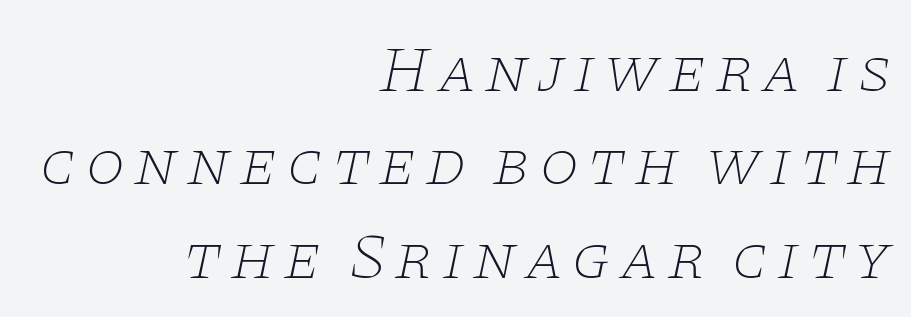
{"serif": "yes", "italic": "yes", "lean": "right", "slant_degrees": 11, "bold": "no", "weight": "thin", "width": "wide", "stroke_contrast": "low", "x_height": "large", "monospaced": "no", "underline": "no", "align": "right", "line_spacing": "normal", "line_spacing_ratio": 1.46, "glyph_px": 64}
